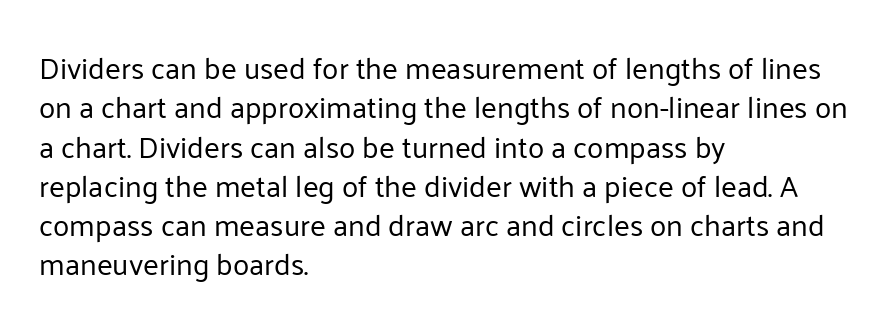
The image shows 30 px regular-weight sans-serif type, upright; set left-aligned, normal line spacing (1.31x), normal letter spacing, not underlined; low stroke contrast and a medium x-height.
